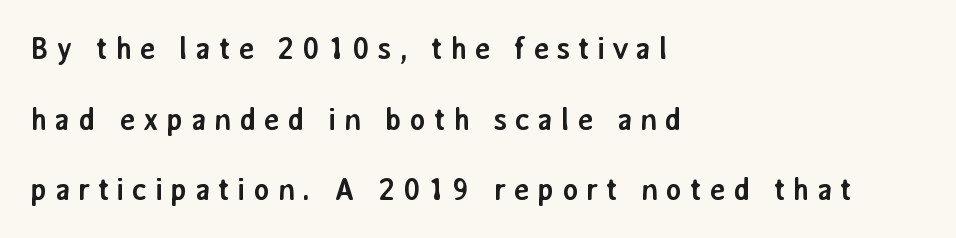
The passage shown is typeset with a sans-serif family. Character widths vary here, with narrow letters taking less room than wide ones. Visually the block forms a straight wall on the left and a jagged coastline on the right. When letters stand straight like this, we call the style roman or upright.
